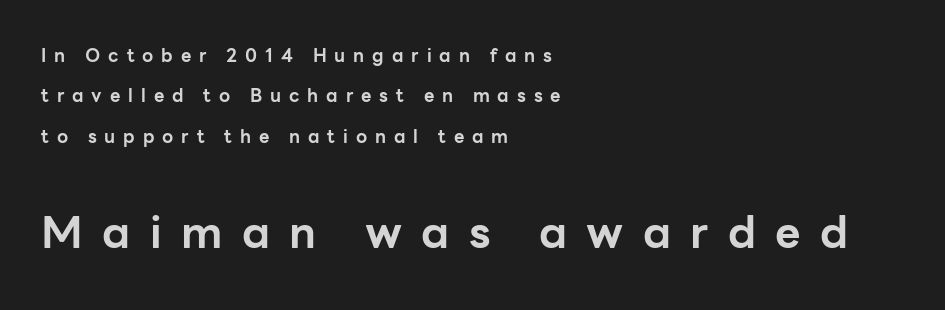
The image shows 44 px bold sans-serif type, upright; set left-aligned, loose line spacing (2.24x), unusually wide letter spacing (+0.44 em), not underlined; the second (bottom) block is 2.44x larger; low stroke contrast and a medium x-height.
